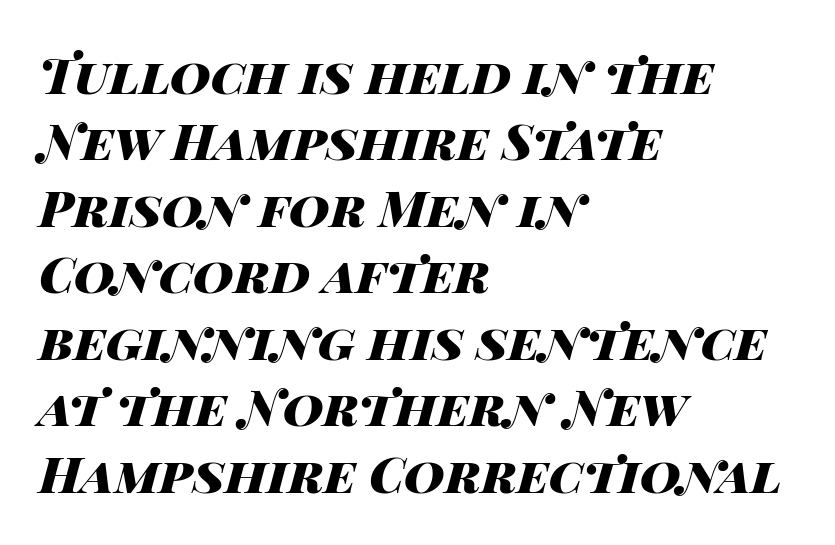
The image shows 50 px heavy, wide type, italic (leaning right); set left-aligned, normal line spacing (1.33x), normal letter spacing, not underlined; high stroke contrast and a large x-height.
